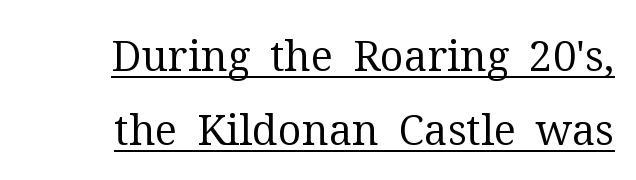
The image shows 42 px regular-weight serif type, upright; set right-aligned, line spacing 1.76x, normal letter spacing, underlined; medium stroke contrast and a medium x-height.
